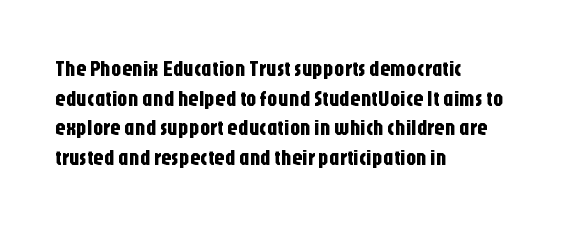
{"italic": "no", "underline": "no", "align": "left", "line_spacing": "normal", "line_spacing_ratio": 1.41, "letter_spacing": "normal", "letter_spacing_em": 0.0, "glyph_px": 21}
